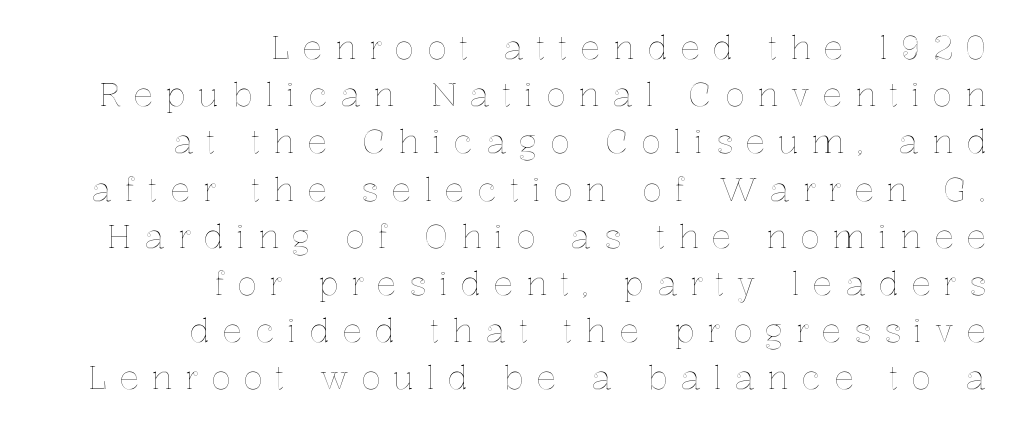
The image shows 33 px text type, upright; set right-aligned, normal line spacing (1.43x), unusually wide letter spacing (+0.38 em), not underlined; a medium x-height.
